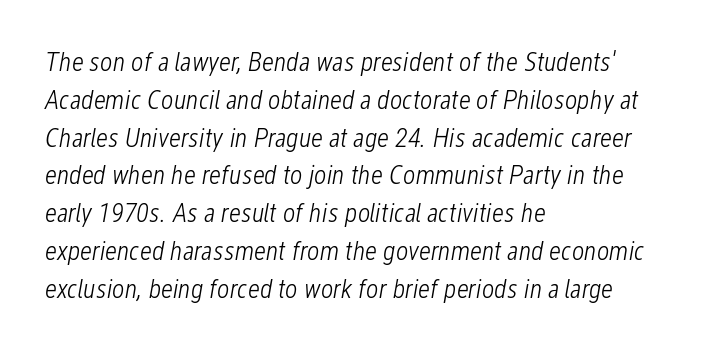
Ink coverage per letter is moderate at most. Does the lettering tilt? It does — this is italic. Has an underline been added? It has not. Each word holds together tightly as a unit, with standard inter-letter gaps.
